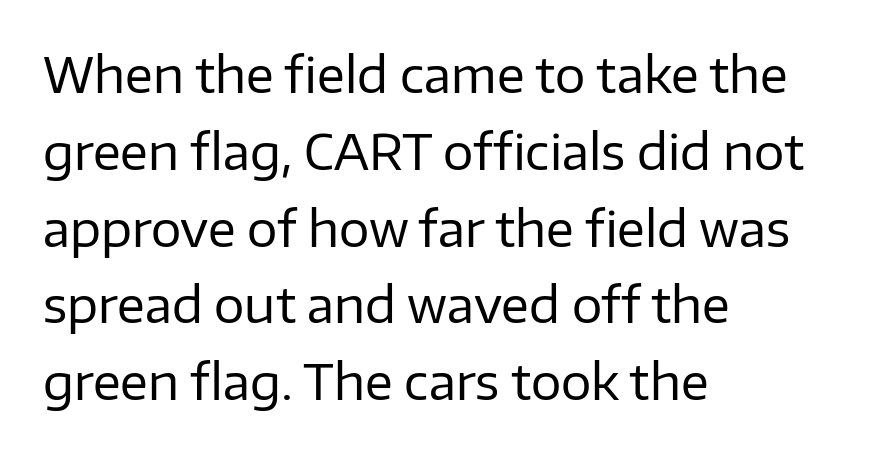
Q: Is the text bold? A: No.
Q: Is the text italic (slanted)? A: No, it is upright.
Q: Is the typeface a serif or a sans-serif typeface? A: Sans-serif.
Q: Is the text underlined? A: No.
Q: How is the paragraph aligned? A: Left-aligned.
Q: Is the spacing between letters normal or unusually wide? A: Normal.
Q: Is the spacing between lines tight, normal or loose? A: Normal.
Q: Width (condensed, normal, or wide)? A: Normal.
Q: Stroke contrast? A: Low.
Q: x-height? A: Medium.
Q: Monospaced? A: No.
